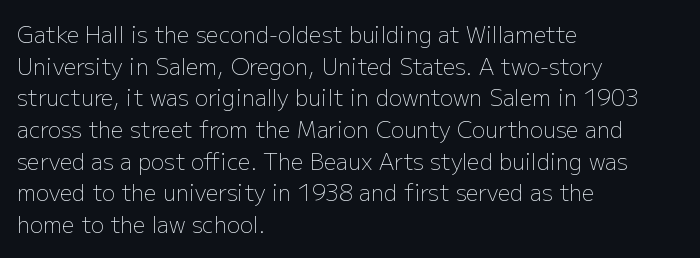
Ordinary non-slanted type is in use. Whoever set this chose a conventional vertical rhythm. Nothing unusual about the tracking: characters are spaced as the font intends. Every row of glyphs begins at an identical x-position on the left.
